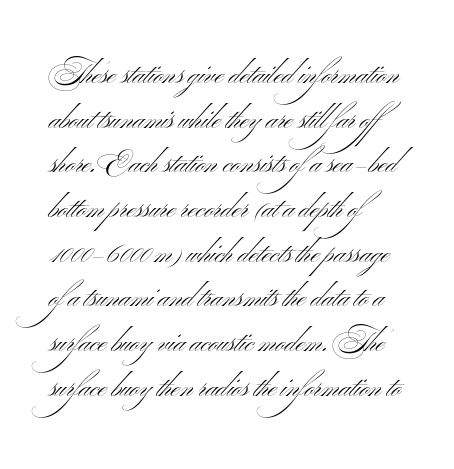
{"serif": "no", "bold": "no", "weight": "light", "width": "wide", "stroke_contrast": "medium", "x_height": "small", "monospaced": "no", "underline": "no", "align": "left", "line_spacing": "normal", "line_spacing_ratio": 1.54, "letter_spacing": "normal", "letter_spacing_em": 0.0, "glyph_px": 29}
